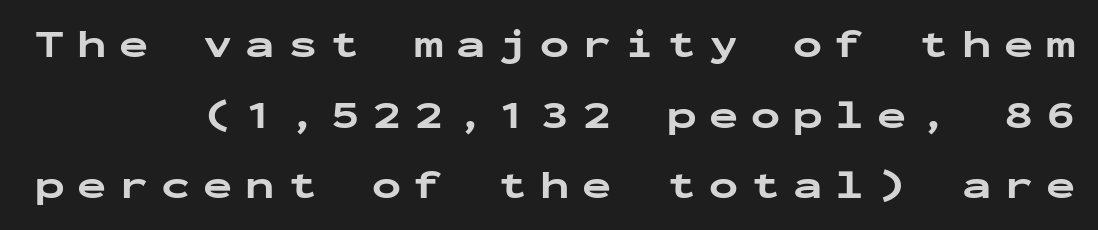
{"serif": "no", "italic": "no", "bold": "yes", "weight": "bold", "width": "wide", "stroke_contrast": "low", "x_height": "medium", "monospaced": "yes", "underline": "no", "line_spacing_ratio": 1.81, "letter_spacing": "wide", "letter_spacing_em": 0.33, "glyph_px": 39}
